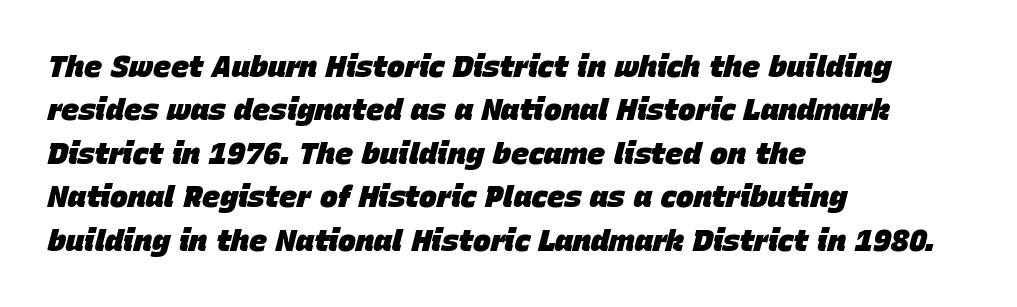
Q: Is the text bold? A: Yes.
Q: Is the text italic (slanted)? A: Yes, it leans right by about 15 degrees.
Q: Is the text underlined? A: No.
Q: How is the paragraph aligned? A: Left-aligned.
Q: Is the spacing between letters normal or unusually wide? A: Normal.
Q: Is the spacing between lines tight, normal or loose? A: Normal.
Q: Width (condensed, normal, or wide)? A: Normal.
Q: Stroke contrast? A: Low.
Q: x-height? A: Large.
Q: Monospaced? A: No.
